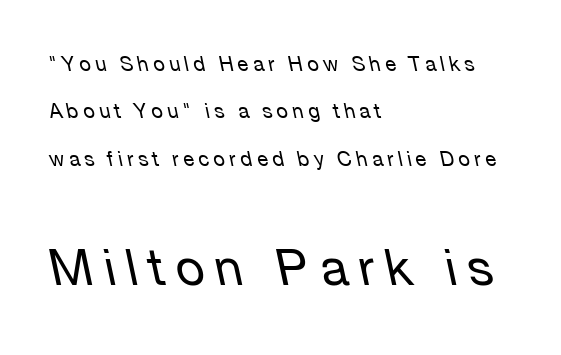
Q: Is the text bold? A: No.
Q: Is the text italic (slanted)? A: Yes, it leans left by about 12 degrees.
Q: Is the text underlined? A: No.
Q: How is the paragraph aligned? A: Left-aligned.
Q: Is the spacing between letters normal or unusually wide? A: Unusually wide.
Q: Is the spacing between lines tight, normal or loose? A: Loose.
Q: Which block of text is set in a larger size, the first (top) or the second (bottom)? A: The second (bottom) one.
Q: Width (condensed, normal, or wide)? A: Normal.
Q: Stroke contrast? A: Low.
Q: x-height? A: Medium.
Q: Monospaced? A: No.
